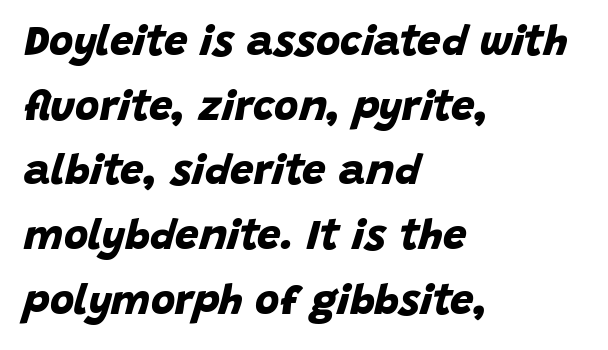
{"serif": "no", "bold": "yes", "weight": "bold", "width": "normal", "stroke_contrast": "low", "x_height": "large", "monospaced": "no", "underline": "no", "align": "left", "line_spacing": "normal", "line_spacing_ratio": 1.54, "letter_spacing": "normal", "letter_spacing_em": 0.0, "glyph_px": 42}
